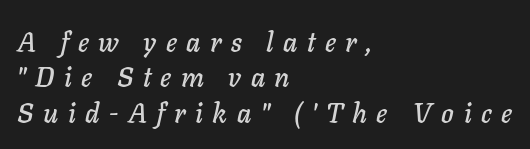
{"italic": "yes", "lean": "right", "slant_degrees": 11, "underline": "no", "align": "left", "line_spacing": "normal", "line_spacing_ratio": 1.31, "letter_spacing": "wide", "letter_spacing_em": 0.35, "glyph_px": 27}
